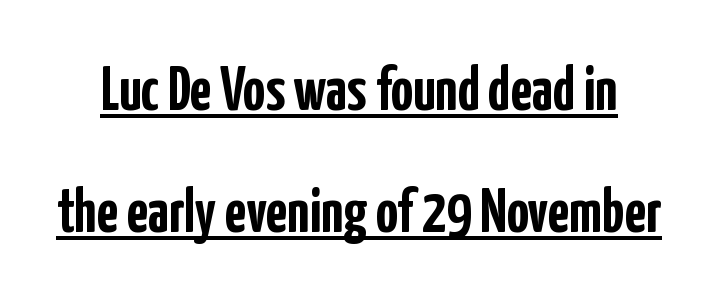
Q: Is the text bold? A: Yes.
Q: Is the text italic (slanted)? A: No, it is upright.
Q: Is the typeface a serif or a sans-serif typeface? A: Sans-serif.
Q: Is the text underlined? A: Yes.
Q: Is the spacing between letters normal or unusually wide? A: Normal.
Q: Is the spacing between lines tight, normal or loose? A: Loose.
Q: Width (condensed, normal, or wide)? A: Condensed.
Q: Stroke contrast? A: Low.
Q: x-height? A: Medium.
Q: Monospaced? A: No.
